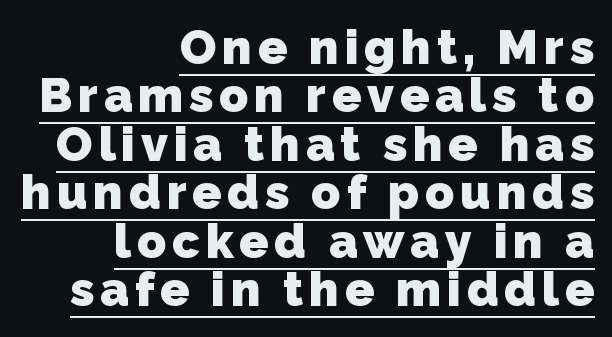
The image shows 48 px heavy sans-serif type; set right-aligned, tight line spacing (1.01x), underlined; low stroke contrast and a medium x-height.
